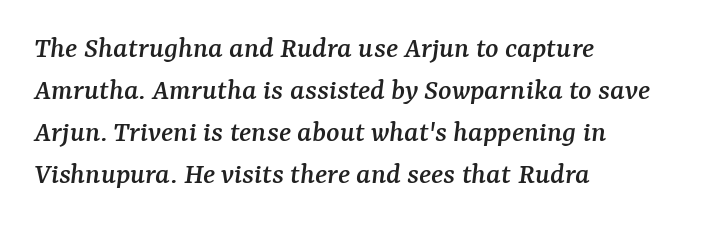
The image shows 31 px serif type, italic (leaning right); set left-aligned, normal line spacing (1.36x), normal letter spacing, not underlined; medium stroke contrast and a medium x-height.
